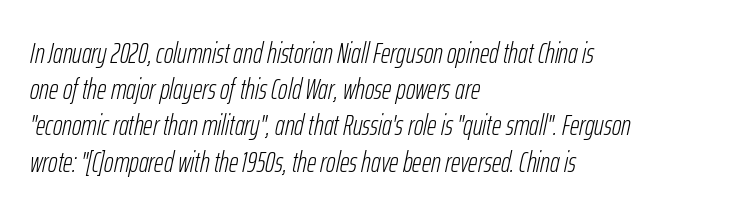
Q: Is the text bold? A: No.
Q: Is the text italic (slanted)? A: Yes, it leans right by about 12 degrees.
Q: Is the text underlined? A: No.
Q: How is the paragraph aligned? A: Left-aligned.
Q: Is the spacing between letters normal or unusually wide? A: Normal.
Q: Is the spacing between lines tight, normal or loose? A: Normal.
Q: Width (condensed, normal, or wide)? A: Condensed.
Q: Stroke contrast? A: Low.
Q: x-height? A: Medium.
Q: Monospaced? A: No.
